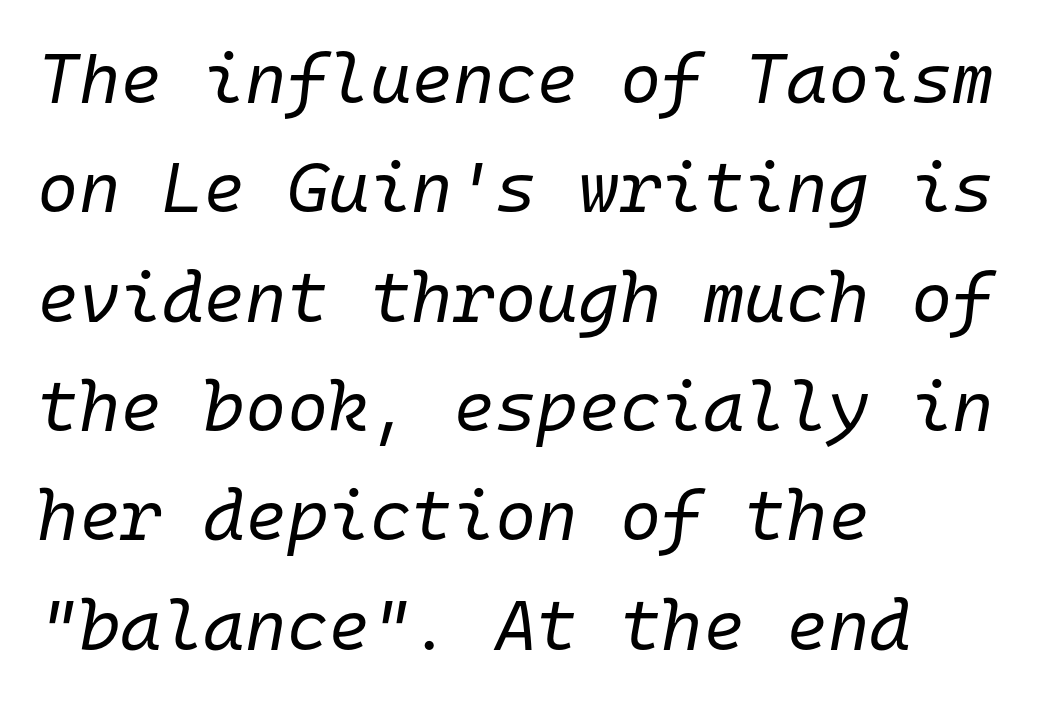
The image shows 71 px regular-weight type, italic (leaning right), monospaced; set left-aligned, normal line spacing (1.54x), normal letter spacing, not underlined; low stroke contrast and a medium x-height.
